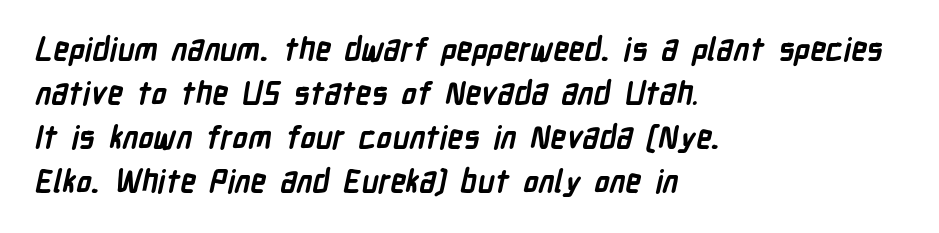
{"serif": "no", "bold": "yes", "weight": "semibold", "width": "condensed", "stroke_contrast": "low", "x_height": "medium", "monospaced": "no", "underline": "no", "align": "left", "line_spacing": "normal", "line_spacing_ratio": 1.42, "letter_spacing": "normal", "letter_spacing_em": 0.0, "glyph_px": 31}
